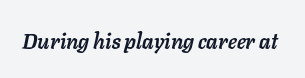
Q: Is the text bold? A: Yes.
Q: Is the text italic (slanted)? A: Yes, it leans right by about 11 degrees.
Q: Is the text underlined? A: No.
Q: Is the spacing between letters normal or unusually wide? A: Normal.
